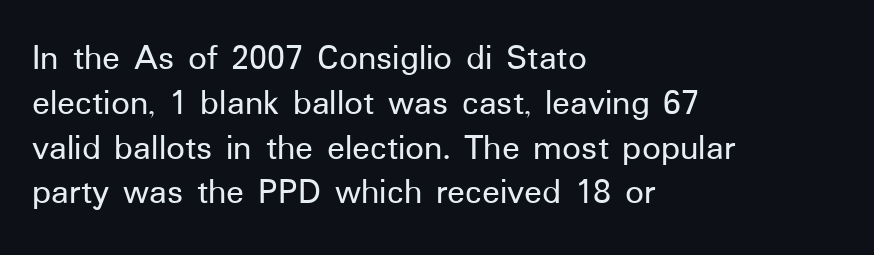
Q: Is the text italic (slanted)? A: No, it is upright.
Q: Is the typeface a serif or a sans-serif typeface? A: Sans-serif.
Q: Is the text underlined? A: No.
Q: How is the paragraph aligned? A: Left-aligned.
Q: Is the spacing between letters normal or unusually wide? A: Normal.
Q: Width (condensed, normal, or wide)? A: Normal.
Q: Stroke contrast? A: Low.
Q: x-height? A: Medium.
Q: Monospaced? A: No.
